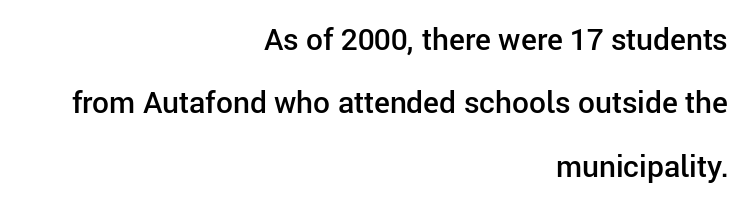
Q: Is the text bold? A: Semi-bold.
Q: Is the text italic (slanted)? A: No, it is upright.
Q: Is the typeface a serif or a sans-serif typeface? A: Sans-serif.
Q: Is the text underlined? A: No.
Q: How is the paragraph aligned? A: Right-aligned.
Q: Is the spacing between letters normal or unusually wide? A: Normal.
Q: Is the spacing between lines tight, normal or loose? A: Loose.
Q: Width (condensed, normal, or wide)? A: Normal.
Q: Stroke contrast? A: Low.
Q: x-height? A: Medium.
Q: Monospaced? A: No.
